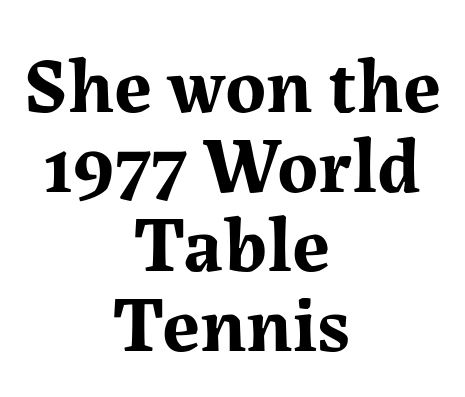
Q: Is the text bold? A: Yes.
Q: Is the text italic (slanted)? A: No, it is upright.
Q: Is the typeface a serif or a sans-serif typeface? A: Serif.
Q: Is the text underlined? A: No.
Q: How is the paragraph aligned? A: Centered.
Q: Is the spacing between letters normal or unusually wide? A: Normal.
Q: Is the spacing between lines tight, normal or loose? A: Tight.
Q: Width (condensed, normal, or wide)? A: Normal.
Q: Stroke contrast? A: Medium.
Q: x-height? A: Medium.
Q: Monospaced? A: No.
